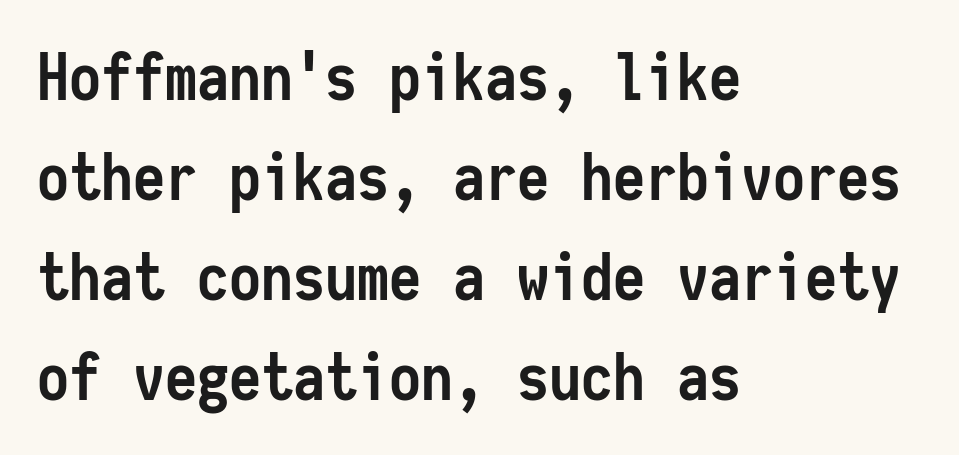
Q: Is the text bold? A: Yes.
Q: Is the text italic (slanted)? A: No, it is upright.
Q: Is the typeface a serif or a sans-serif typeface? A: Sans-serif.
Q: Is the text underlined? A: No.
Q: How is the paragraph aligned? A: Left-aligned.
Q: Is the spacing between letters normal or unusually wide? A: Normal.
Q: Is the spacing between lines tight, normal or loose? A: Normal.
Q: Width (condensed, normal, or wide)? A: Condensed.
Q: Stroke contrast? A: Low.
Q: x-height? A: Medium.
Q: Monospaced? A: Yes.
